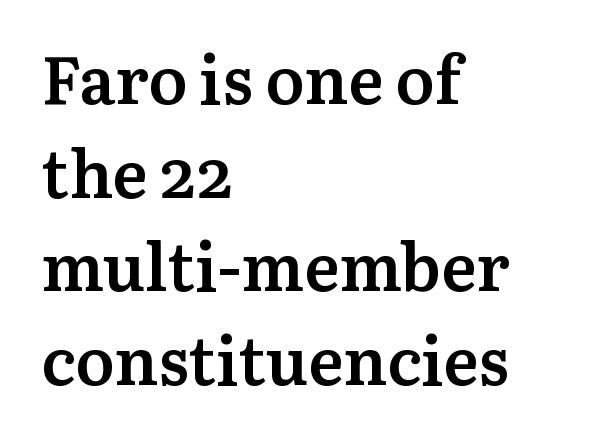
The image shows 66 px semibold serif type, upright; set left-aligned, normal line spacing (1.42x), normal letter spacing, not underlined; medium stroke contrast and a medium x-height.
